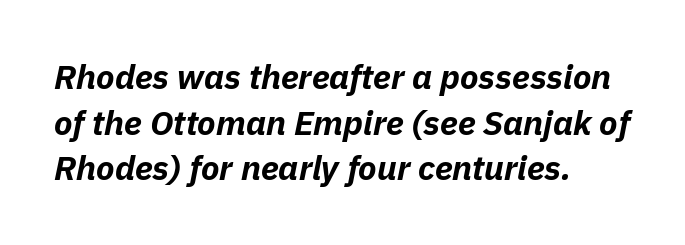
Q: Is the text bold? A: Yes.
Q: Is the text italic (slanted)? A: Yes, it leans right by about 11 degrees.
Q: Is the text underlined? A: No.
Q: How is the paragraph aligned? A: Left-aligned.
Q: Is the spacing between letters normal or unusually wide? A: Normal.
Q: Is the spacing between lines tight, normal or loose? A: Normal.
Q: Width (condensed, normal, or wide)? A: Normal.
Q: Stroke contrast? A: Low.
Q: x-height? A: Medium.
Q: Monospaced? A: No.
